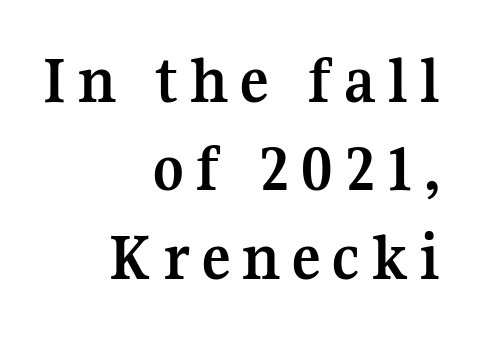
The image shows 67 px semibold serif type, upright; set right-aligned, normal line spacing (1.32x), not underlined; medium stroke contrast and a medium x-height.
